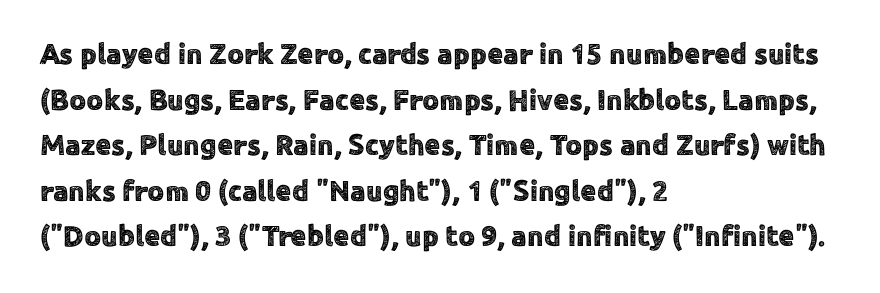
Q: Is the text italic (slanted)? A: No, it is upright.
Q: Is the typeface a serif or a sans-serif typeface? A: Sans-serif.
Q: Is the text underlined? A: No.
Q: How is the paragraph aligned? A: Left-aligned.
Q: Is the spacing between letters normal or unusually wide? A: Normal.
Q: Is the spacing between lines tight, normal or loose? A: Normal.
Q: Width (condensed, normal, or wide)? A: Normal.
Q: x-height? A: Medium.
Q: Monospaced? A: No.
